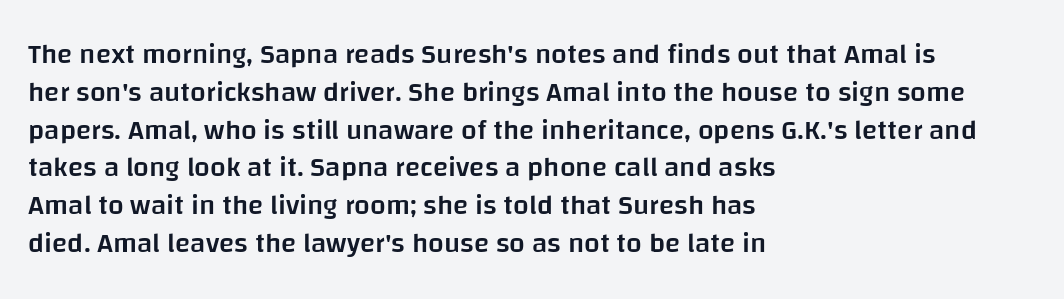
{"serif": "no", "italic": "no", "bold": "semi", "weight": "semibold", "width": "normal", "stroke_contrast": "low", "x_height": "large", "monospaced": "no", "underline": "no", "align": "left", "line_spacing": "normal", "line_spacing_ratio": 1.35, "letter_spacing": "normal", "letter_spacing_em": 0.0, "glyph_px": 28}
